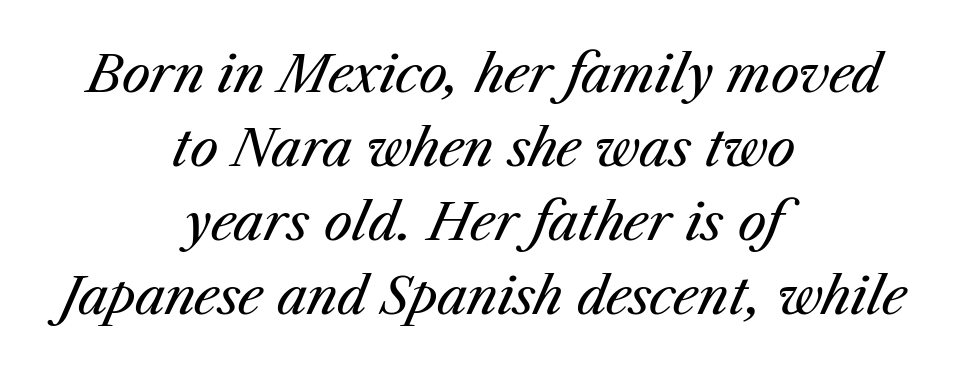
{"italic": "yes", "lean": "right", "slant_degrees": 23, "bold": "no", "weight": "regular", "width": "normal", "stroke_contrast": "medium", "x_height": "medium", "monospaced": "no", "underline": "no", "align": "center", "line_spacing": "normal", "line_spacing_ratio": 1.45, "letter_spacing": "normal", "letter_spacing_em": 0.0, "glyph_px": 51}
